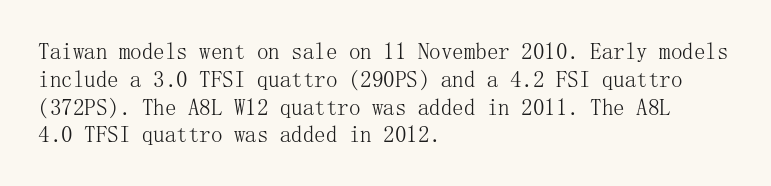
Italic: no, the glyphs are upright roman. Typeset ragged right — the left edge is the straight one. The gaps between neighbouring characters are ordinary and unremarkable. No letter is thick-stroked: the sample isn't bold. Lines of text with bare space underneath.
